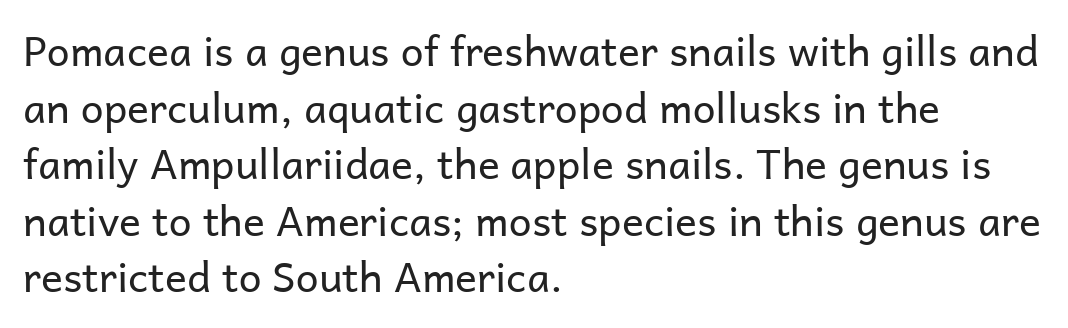
{"serif": "no", "italic": "no", "bold": "no", "weight": "regular", "width": "normal", "stroke_contrast": "low", "x_height": "medium", "monospaced": "no", "underline": "no", "align": "left", "line_spacing": "normal", "line_spacing_ratio": 1.38, "letter_spacing": "normal", "letter_spacing_em": 0.0, "glyph_px": 41}
